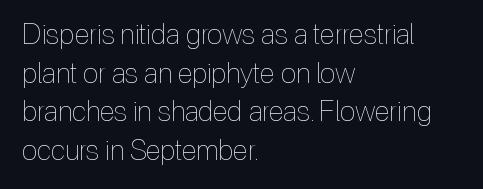
The image shows 28 px thin, condensed type, upright; set left-aligned, normal line spacing (1.38x), normal letter spacing, not underlined; a medium x-height.
